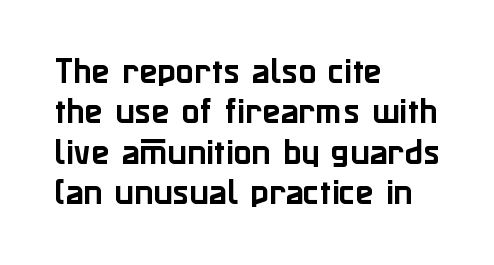
{"serif": "no", "italic": "no", "width": "normal", "stroke_contrast": "low", "x_height": "medium", "monospaced": "no", "underline": "no", "align": "left", "line_spacing": "normal", "line_spacing_ratio": 1.35, "letter_spacing": "normal", "letter_spacing_em": 0.0, "glyph_px": 30}
